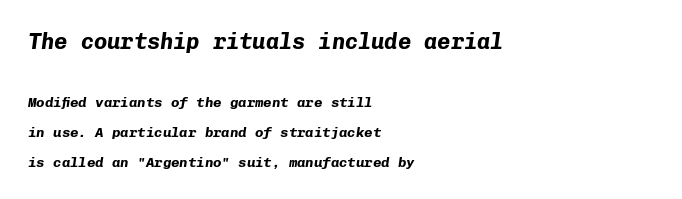
Designer's note — italics engaged. Strong, thick strokes mark this as bold type. These lines stack with their left ends in a neat column. Beneath every word, the page is bare.
